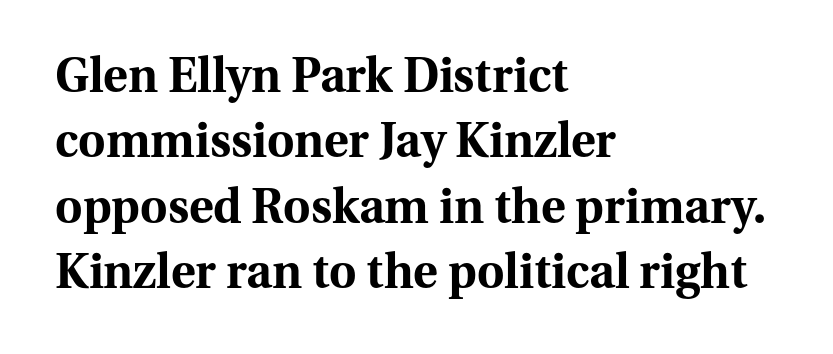
Q: Is the text bold? A: Yes.
Q: Is the text italic (slanted)? A: No, it is upright.
Q: Is the typeface a serif or a sans-serif typeface? A: Serif.
Q: Is the text underlined? A: No.
Q: How is the paragraph aligned? A: Left-aligned.
Q: Is the spacing between letters normal or unusually wide? A: Normal.
Q: Is the spacing between lines tight, normal or loose? A: Normal.
Q: Width (condensed, normal, or wide)? A: Normal.
Q: Stroke contrast? A: Medium.
Q: x-height? A: Medium.
Q: Monospaced? A: No.
